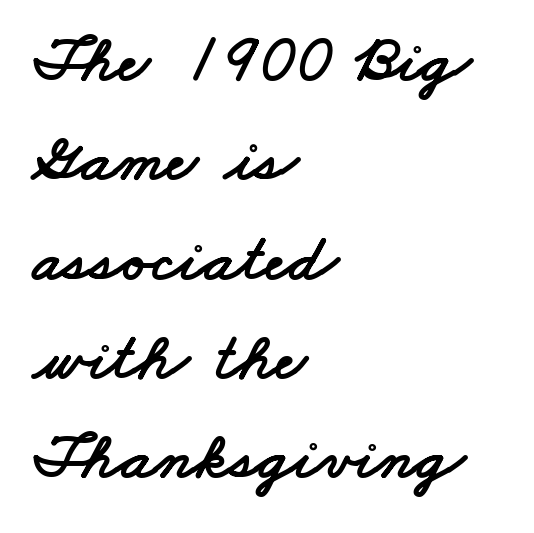
Check under the words: just untouched page. Each letter keeps its own natural width here, so spacing adapts to shape. Nothing unusual about the tracking: characters are spaced as the font intends. Leading: standard. Regarding serifs, this sample does without them. The paragraph shown leans on its left margin.
